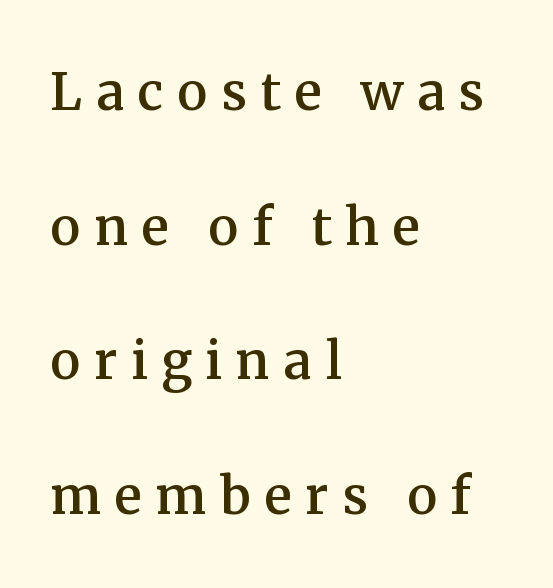
Q: Is the text italic (slanted)? A: No, it is upright.
Q: Is the typeface a serif or a sans-serif typeface? A: Serif.
Q: Is the text underlined? A: No.
Q: How is the paragraph aligned? A: Left-aligned.
Q: Is the spacing between lines tight, normal or loose? A: Loose.
Q: Width (condensed, normal, or wide)? A: Normal.
Q: Stroke contrast? A: Medium.
Q: x-height? A: Medium.
Q: Monospaced? A: No.
